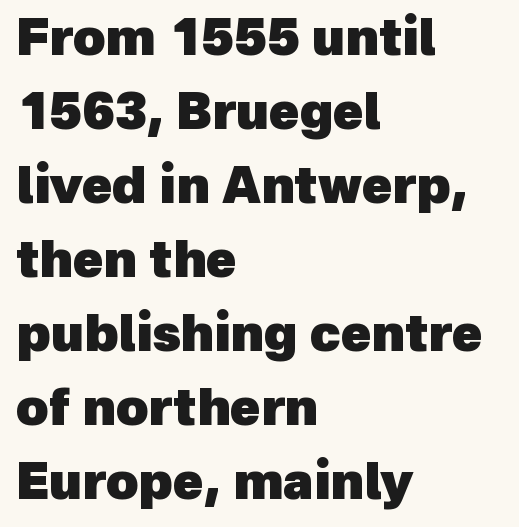
{"serif": "no", "bold": "yes", "weight": "heavy", "width": "normal", "x_height": "medium", "monospaced": "no", "underline": "no", "align": "left", "line_spacing": "normal", "line_spacing_ratio": 1.48, "letter_spacing": "normal", "letter_spacing_em": 0.0, "glyph_px": 50}
